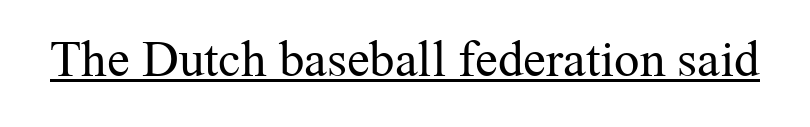
Do the letters lean? They stand straight. The specimen includes a rule beneath the text block's lines. The characters display serif detailing at their extremities. The face used here is proportionally spaced, like ordinary book or web type. This is not heavy type; no bold has been used. Nothing unusual about the tracking: characters are spaced as the font intends.
